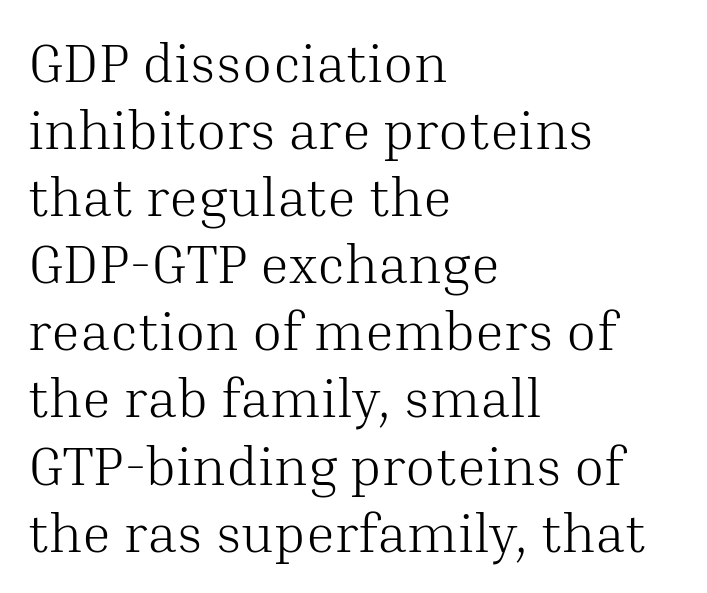
The image shows 55 px light serif type, upright; set left-aligned, line spacing 1.22x, normal letter spacing, not underlined; medium stroke contrast and a medium x-height.
